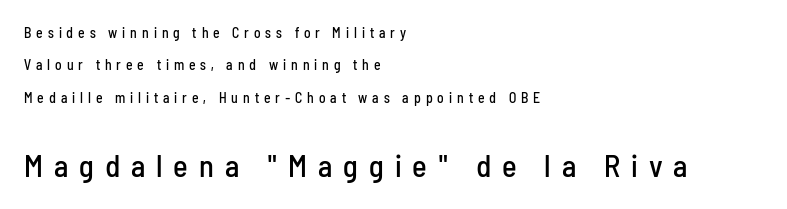
The image shows 31 px condensed sans-serif type, upright; set left-aligned, loose line spacing (2.32x), unusually wide letter spacing (+0.35 em), not underlined; the second (bottom) block is 2.21x larger; low stroke contrast and a medium x-height.
